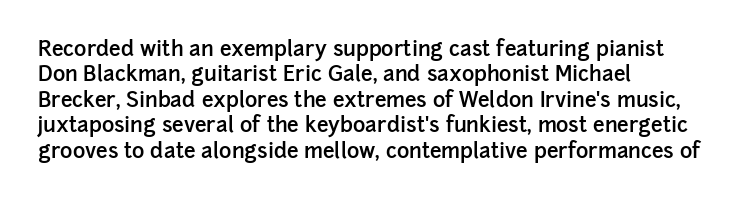
Characters follow at the spacing the type designer built in. Quick note: underline off. Line beginnings align vertically; line endings do not. Does the lettering tilt? It doesn't — this is upright. This is moderately heavy type, rendered in semibold.
